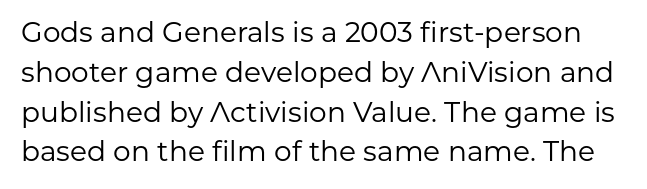
Q: Is the text bold? A: No.
Q: Is the text italic (slanted)? A: No, it is upright.
Q: Is the typeface a serif or a sans-serif typeface? A: Sans-serif.
Q: Is the text underlined? A: No.
Q: Is the spacing between letters normal or unusually wide? A: Normal.
Q: Is the spacing between lines tight, normal or loose? A: Normal.
Q: Width (condensed, normal, or wide)? A: Normal.
Q: Stroke contrast? A: Low.
Q: x-height? A: Medium.
Q: Monospaced? A: No.
